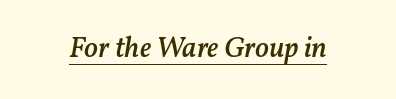
A bit beefed up — I'd call it semibold rather than bold. Character widths vary here, with narrow letters taking less room than wide ones. Here the glyphs are tracked normally, forming tight word shapes. Has an underline been added? It has. In terms of posture, this sample is oblique.
